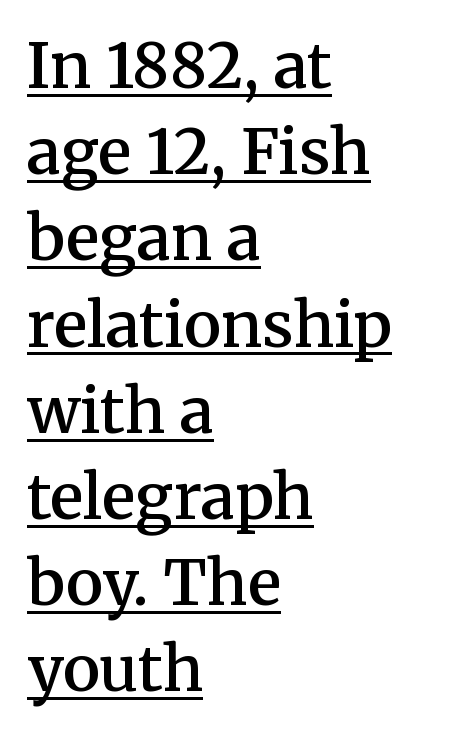
{"serif": "yes", "italic": "no", "bold": "semi", "weight": "semibold", "width": "normal", "stroke_contrast": "medium", "x_height": "medium", "monospaced": "no", "underline": "yes", "align": "left", "line_spacing": "normal", "line_spacing_ratio": 1.39, "letter_spacing": "normal", "letter_spacing_em": 0.0, "glyph_px": 62}
